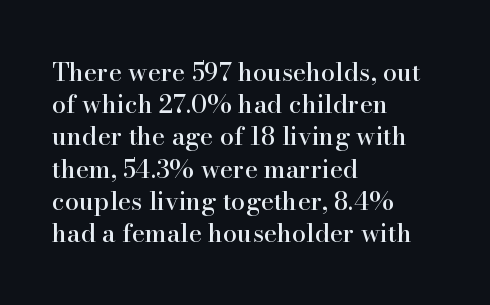
The image shows 25 px text type, upright; set left-aligned, normal line spacing (1.29x), normal letter spacing, not underlined.
